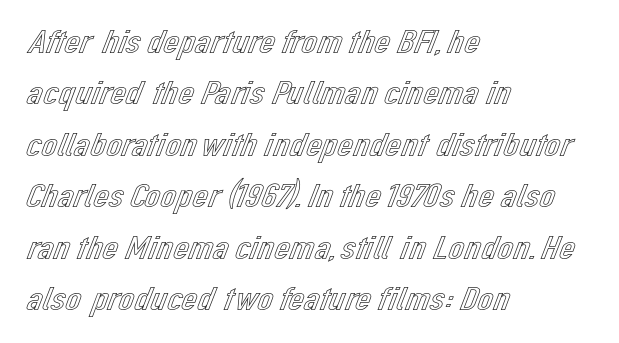
{"width": "normal", "x_height": "medium", "monospaced": "no", "underline": "no", "align": "left", "line_spacing": "normal", "line_spacing_ratio": 1.47, "letter_spacing": "normal", "letter_spacing_em": 0.0, "glyph_px": 35}
